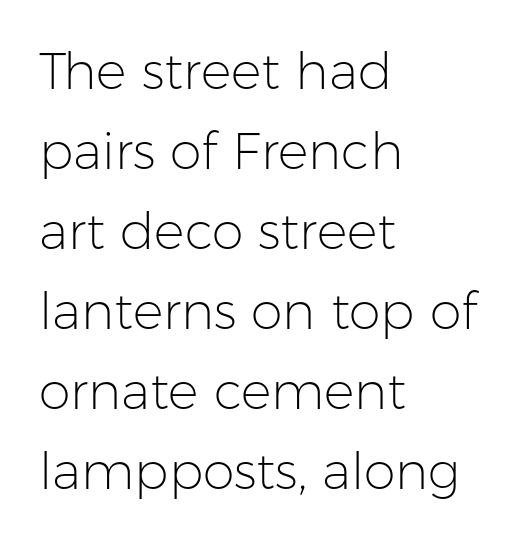
The image shows 51 px light sans-serif type, upright; set left-aligned, normal line spacing (1.57x), normal letter spacing, not underlined; low stroke contrast and a medium x-height.
